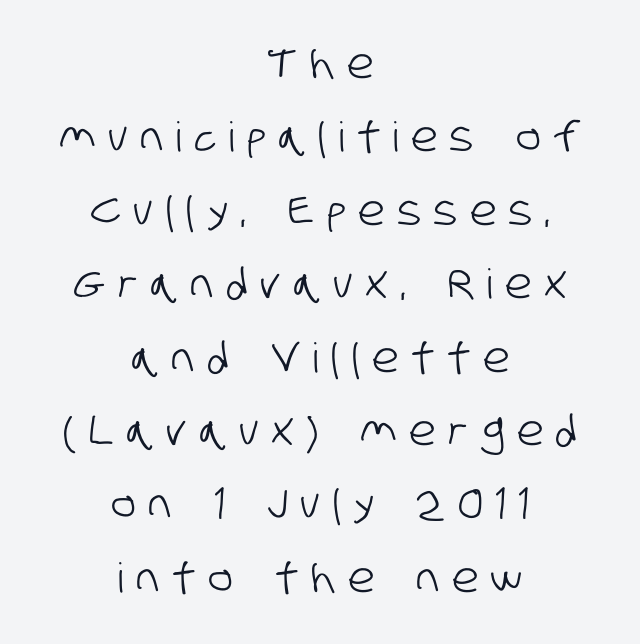
{"serif": "no", "width": "condensed", "stroke_contrast": "low", "x_height": "large", "monospaced": "no", "underline": "no", "align": "center", "line_spacing_ratio": 1.79, "letter_spacing": "wide", "letter_spacing_em": 0.31, "glyph_px": 41}
